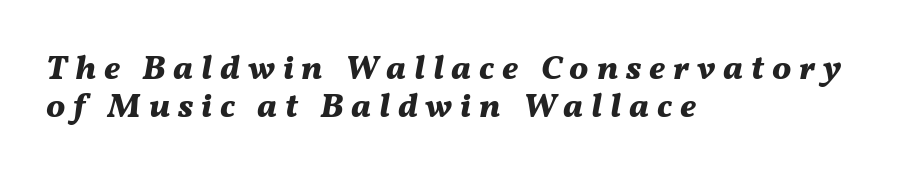
The block of text is dense from top to bottom, with scant space between rows. How heavy is the stroke? Heavy — this is a bold. Only glyphs here, with clear space below each row. If you drew a line through each stem, it would be angled.
